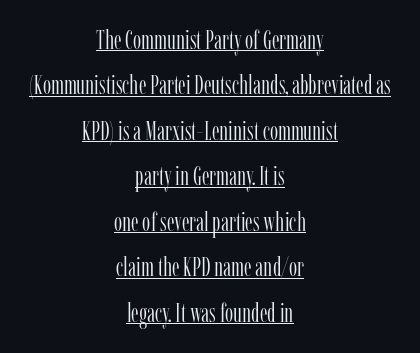
{"italic": "no", "bold": "no", "underline": "yes", "align": "center", "line_spacing_ratio": 1.75, "letter_spacing": "normal", "letter_spacing_em": 0.0, "glyph_px": 26}
